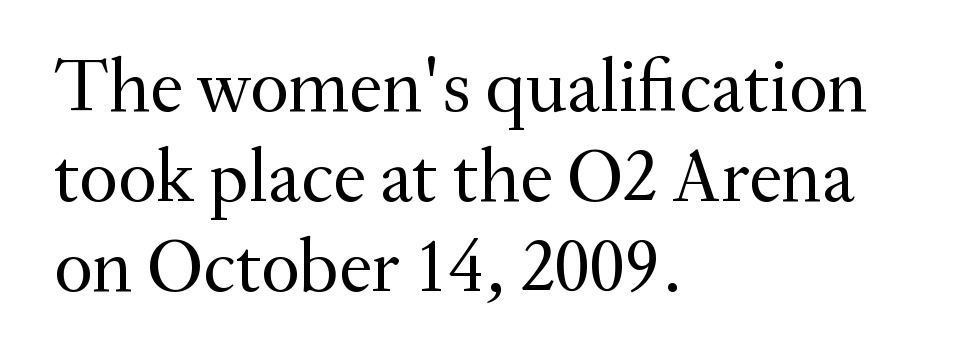
{"serif": "yes", "italic": "no", "bold": "no", "weight": "regular", "width": "normal", "stroke_contrast": "medium", "x_height": "small", "monospaced": "no", "underline": "no", "align": "left", "line_spacing_ratio": 1.2, "letter_spacing": "normal", "letter_spacing_em": 0.0, "glyph_px": 75}
